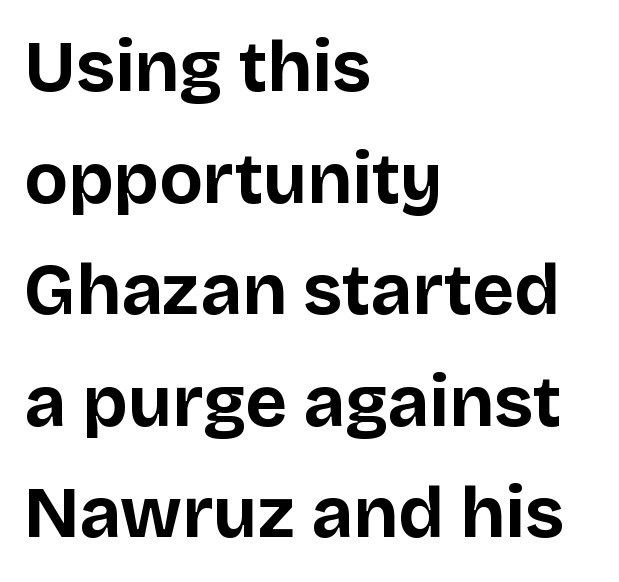
{"serif": "no", "italic": "no", "bold": "yes", "weight": "bold", "width": "normal", "stroke_contrast": "low", "x_height": "large", "monospaced": "no", "underline": "no", "align": "left", "line_spacing": "normal", "line_spacing_ratio": 1.55, "letter_spacing": "normal", "letter_spacing_em": 0.0, "glyph_px": 72}
